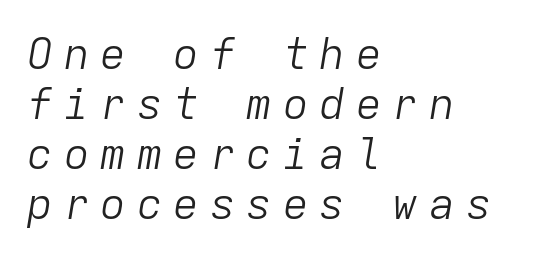
The lettering tilts uniformly, giving the passage an italic look. The type is letterspaced generously, with wide tracking. These lines stack with their left ends in a neat column. The passage shown is not bold in any degree. Looks like terminal output: every glyph gets an equal slot. Each row of text sits above clean, open space.
